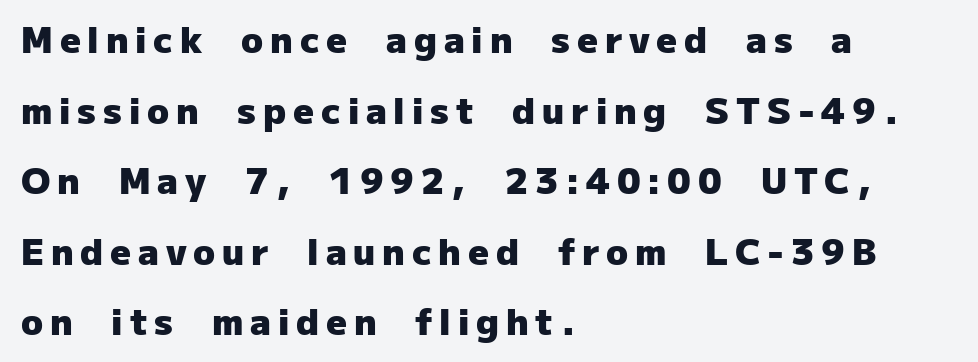
{"serif": "no", "italic": "no", "bold": "yes", "weight": "heavy", "width": "normal", "stroke_contrast": "low", "x_height": "medium", "monospaced": "no", "underline": "no", "align": "left", "line_spacing": "loose", "line_spacing_ratio": 1.96, "glyph_px": 36}
